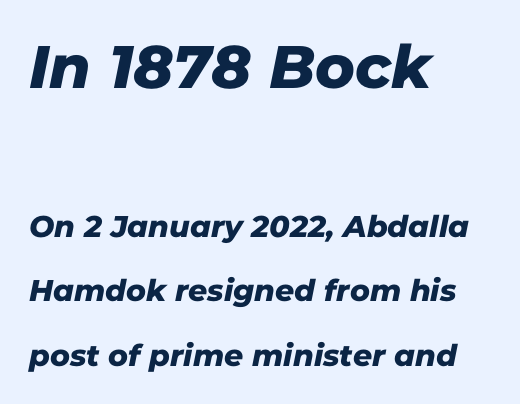
The image shows 60 px sans-serif type; set left-aligned, loose line spacing (2.16x), normal letter spacing, not underlined; the first (top) block is 2.0x larger; low stroke contrast and a medium x-height.
